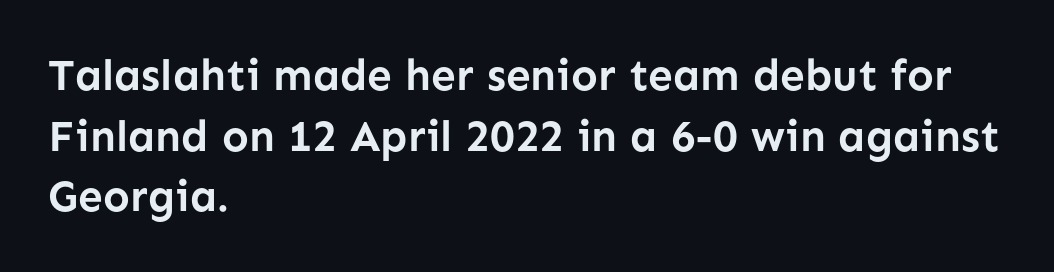
{"serif": "no", "italic": "no", "bold": "yes", "weight": "semibold", "width": "normal", "stroke_contrast": "low", "x_height": "medium", "monospaced": "no", "underline": "no", "align": "left", "line_spacing": "normal", "line_spacing_ratio": 1.38, "letter_spacing": "normal", "letter_spacing_em": 0.0, "glyph_px": 44}
